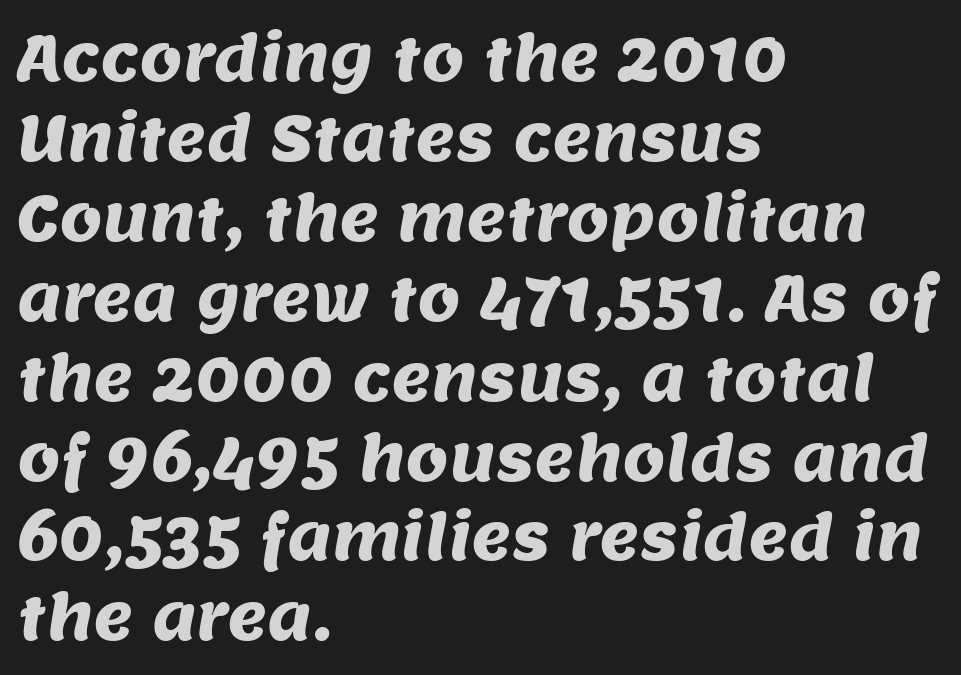
The image shows 61 px sans-serif type; set left-aligned, normal line spacing (1.31x), normal letter spacing, not underlined; medium stroke contrast and a large x-height.
